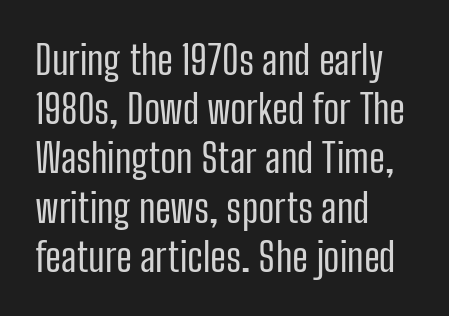
The image shows 40 px regular-weight, condensed sans-serif type, upright; set left-aligned, line spacing 1.23x, normal letter spacing, not underlined; low stroke contrast and a medium x-height.
